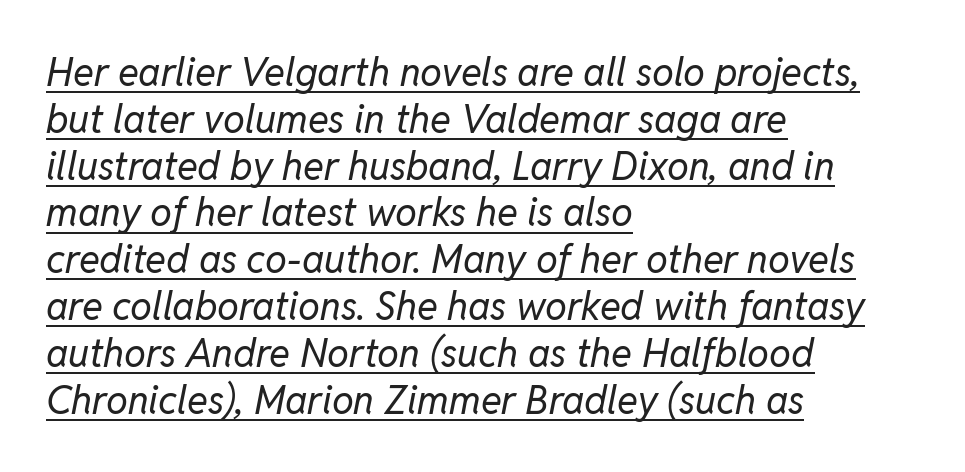
The font is comparable to plain body text, perhaps lighter. The passage shown is typed in a proportional face where columns would drift. Compared with undecorated copy, this sample adds a rule below the words. Nobody touched the tracking dial on this one. The passage is arranged the way most books set body copy — flush left. Posture: slanted.
